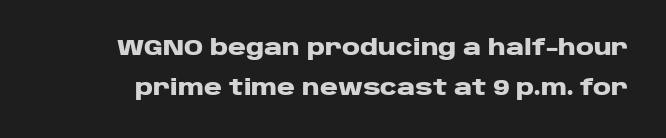
{"italic": "no", "bold": "yes", "underline": "no", "line_spacing_ratio": 1.8, "letter_spacing": "normal", "letter_spacing_em": 0.0, "glyph_px": 22}
